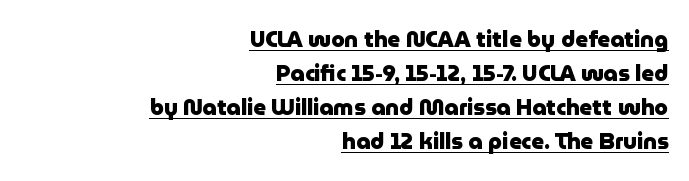
Evenly set lines give the paragraph a standard silhouette. Glyph-to-glyph distance matches everyday printed text. Honestly, the underline is the first thing you notice here. You can tell it's not italic because the verticals are truly vertical. Weight: bold.
